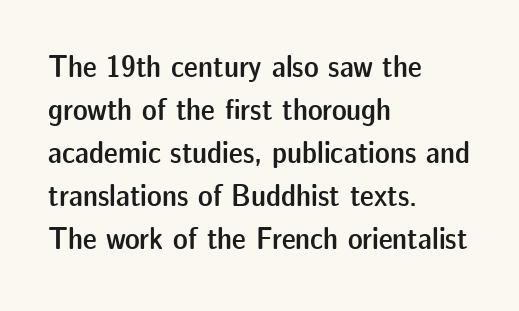
The block of text has a typical density, with ordinary space between rows. Here the glyphs are tracked normally, forming tight word shapes. These lines were composed using upright roman letters. Descenders are the only things crossing below the line.
